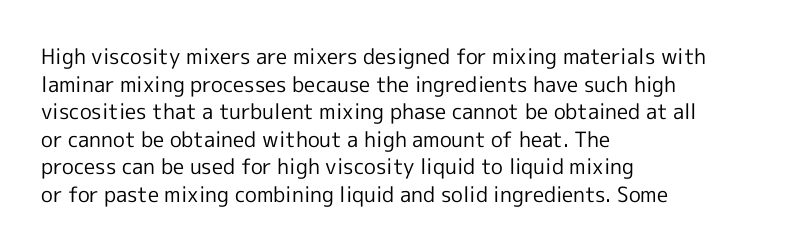
Teacher's note: observe the even left margin — that is flush-left alignment. The line texture is even and compact thanks to regular tracking. The lettering stays uniformly vertical, giving the passage a roman look. The baseline area is clear.
